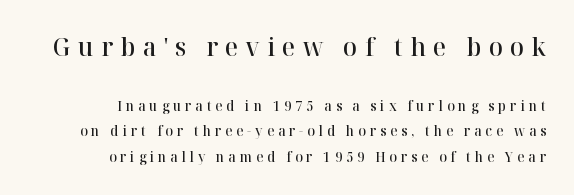
Is the block centered? No — it sits flush against the right margin. This is the in-between weight designers call semibold or demi. Display-style spreading of the glyphs; the letterfit is very open. Words float on clear page, feet unadorned.
